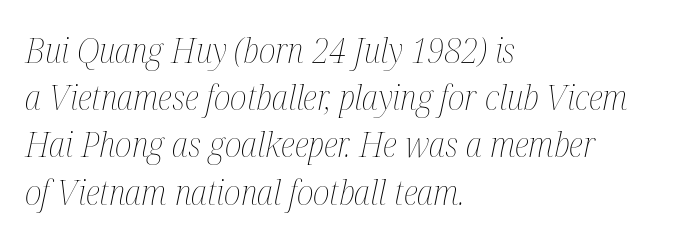
{"italic": "yes", "lean": "right", "slant_degrees": 12, "bold": "no", "weight": "thin", "width": "condensed", "stroke_contrast": "medium", "x_height": "medium", "monospaced": "no", "underline": "no", "align": "left", "line_spacing": "normal", "line_spacing_ratio": 1.35, "letter_spacing": "normal", "letter_spacing_em": 0.0, "glyph_px": 35}
